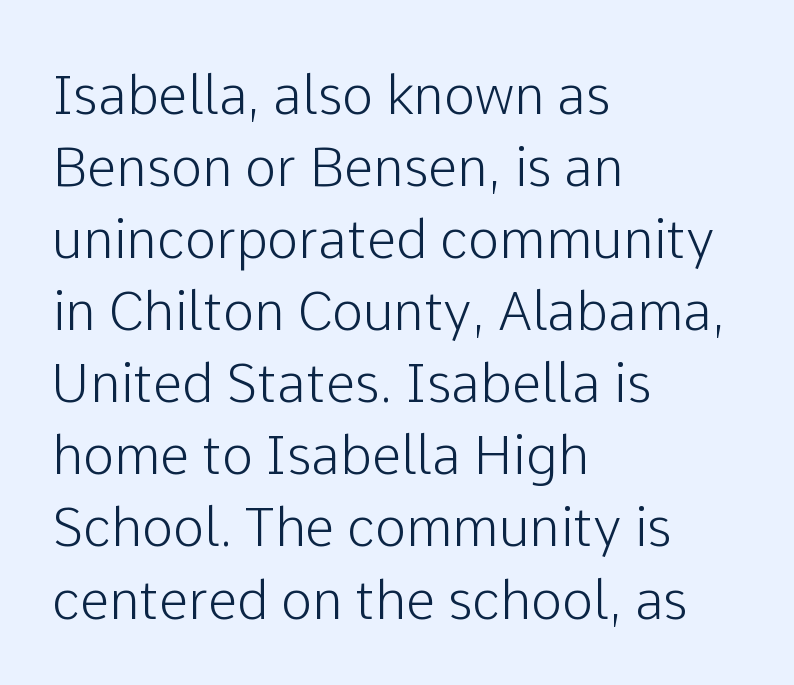
The foot of each line stays bare and open. A typesetter would call this proportional, since set widths differ per character. Does the leading feel generous? No, just average. Which margin do the lines hug? The left one — the right edge is uneven. The horizontal fit of the characters is conventional and even.
